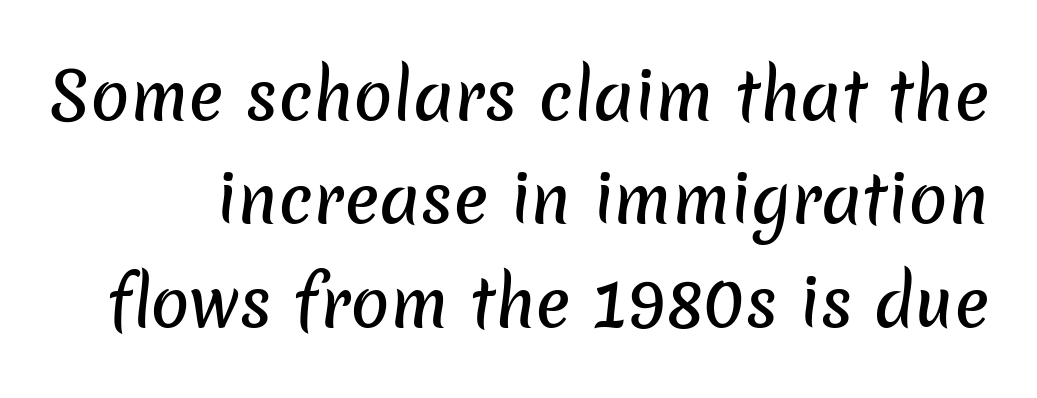
The image shows 65 px sans-serif type; set normal line spacing (1.59x), normal letter spacing, not underlined; low stroke contrast and a medium x-height.
